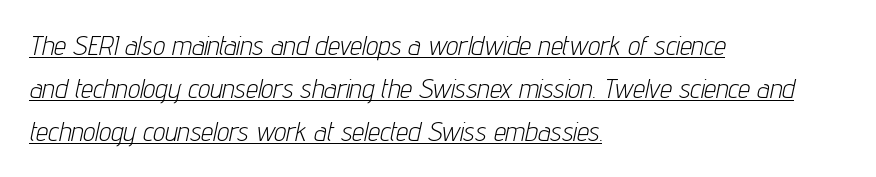
Q: Is the text bold? A: No.
Q: Is the text italic (slanted)? A: Yes, it leans right by about 12 degrees.
Q: Is the text underlined? A: Yes.
Q: How is the paragraph aligned? A: Left-aligned.
Q: Is the spacing between letters normal or unusually wide? A: Normal.
Q: Is the spacing between lines tight, normal or loose? A: Normal.
